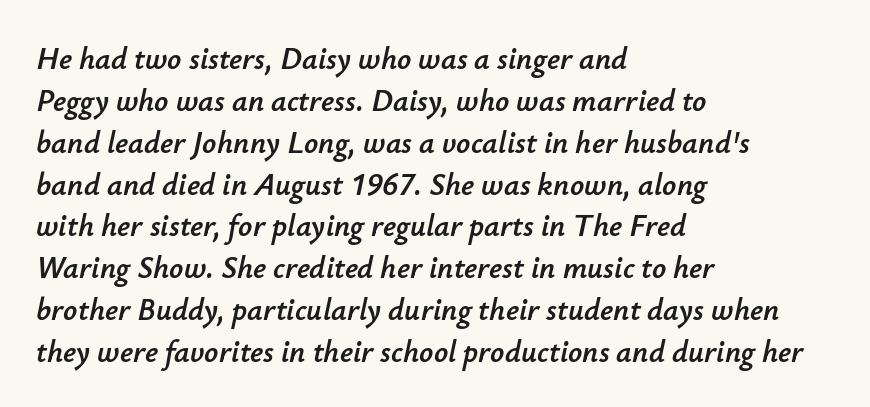
Q: Is the text italic (slanted)? A: Yes, it leans right by about 12 degrees.
Q: Is the text underlined? A: No.
Q: How is the paragraph aligned? A: Left-aligned.
Q: Is the spacing between letters normal or unusually wide? A: Normal.
Q: Is the spacing between lines tight, normal or loose? A: Normal.
Q: Width (condensed, normal, or wide)? A: Normal.
Q: Stroke contrast? A: Low.
Q: x-height? A: Small.
Q: Monospaced? A: No.
